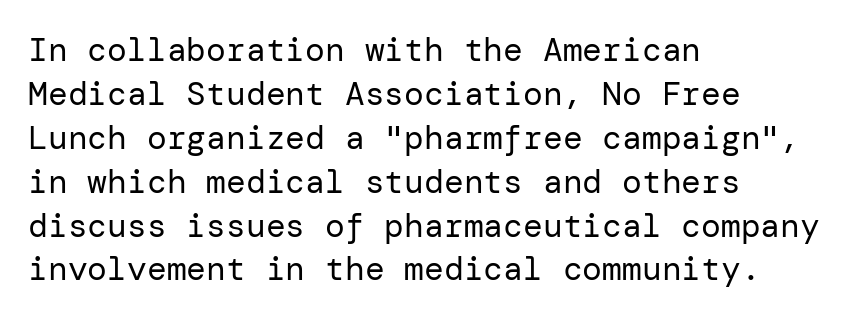
The paragraph shown leans on its left margin. This is the regular roman posture of the typeface. The leading is moderate, giving the passage an even texture. The face looks like a standard text weight, possibly lighter.
